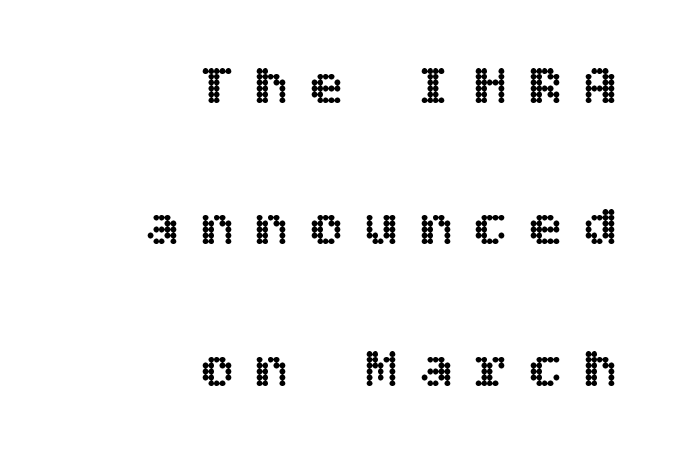
Beneath every word, the page is bare. Nope, not italic — everything's standing straight. The letterforms stand isolated, each surrounded by extra space. Alignment: flush right.
